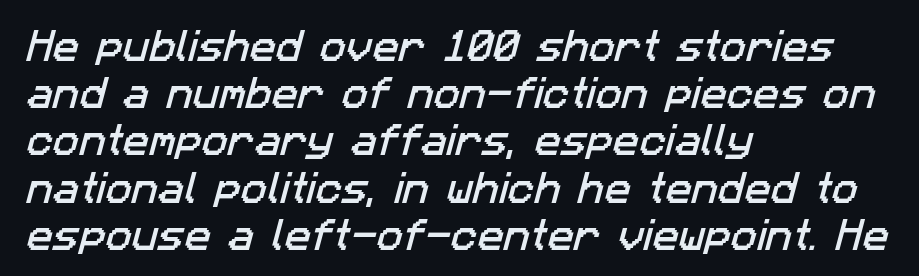
{"serif": "no", "width": "normal", "stroke_contrast": "low", "x_height": "medium", "monospaced": "no", "underline": "no", "align": "left", "line_spacing": "normal", "line_spacing_ratio": 1.35, "letter_spacing": "normal", "letter_spacing_em": 0.0, "glyph_px": 35}
